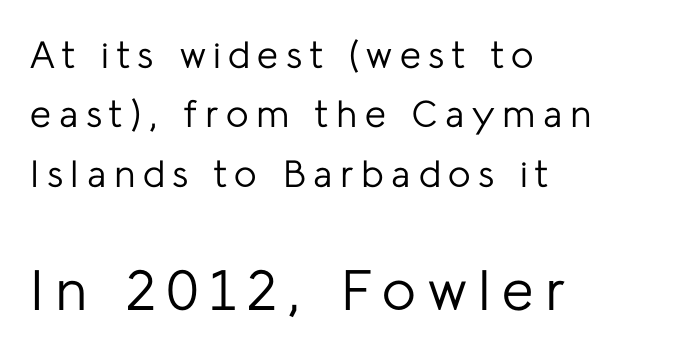
Here the designer chose a conventional face with non-uniform glyph widths. Words appear elongated and porous because spacing is wide. The specimen reads as upright at a glance. The designer left line spacing at the default. Two sizes are in play, and the larger belongs to the second block.
